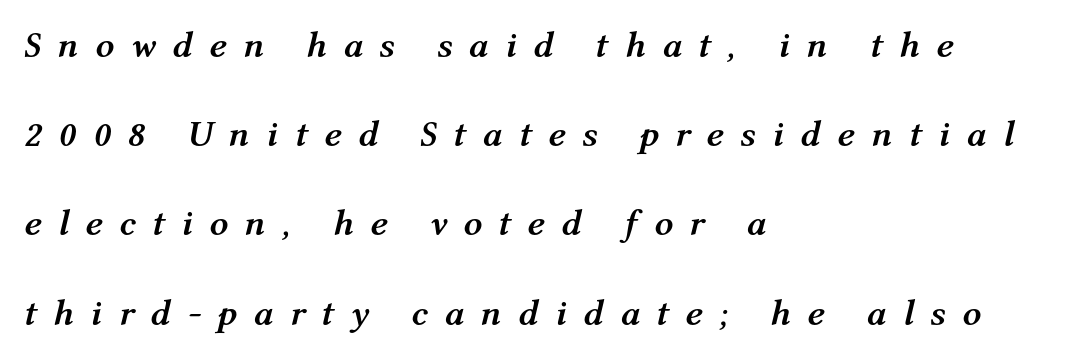
{"italic": "yes", "lean": "right", "slant_degrees": 12, "bold": "yes", "weight": "semibold", "width": "normal", "stroke_contrast": "medium", "x_height": "medium", "monospaced": "no", "underline": "no", "align": "left", "line_spacing": "loose", "line_spacing_ratio": 2.41, "letter_spacing": "wide", "letter_spacing_em": 0.44, "glyph_px": 37}
